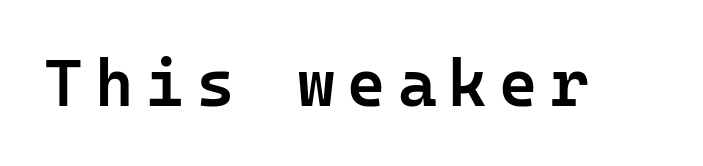
{"serif": "no", "italic": "no", "bold": "semi", "weight": "semibold", "width": "normal", "stroke_contrast": "low", "x_height": "medium", "monospaced": "yes", "underline": "no", "glyph_px": 66}
